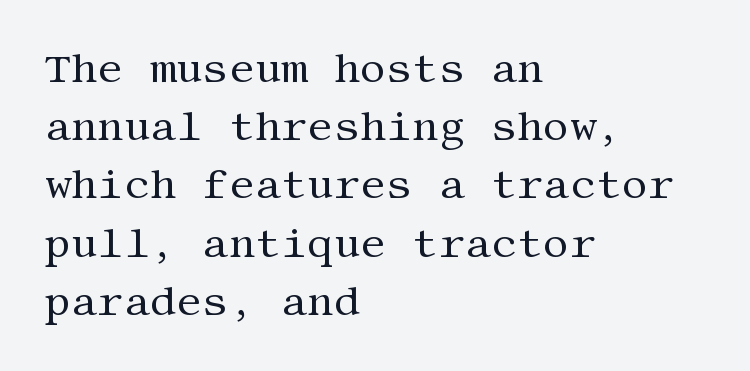
Q: Is the text bold? A: No.
Q: Is the text italic (slanted)? A: No, it is upright.
Q: Is the typeface a serif or a sans-serif typeface? A: Serif.
Q: Is the text underlined? A: No.
Q: How is the paragraph aligned? A: Left-aligned.
Q: Is the spacing between letters normal or unusually wide? A: Normal.
Q: Is the spacing between lines tight, normal or loose? A: Normal.
Q: Width (condensed, normal, or wide)? A: Normal.
Q: Stroke contrast? A: Medium.
Q: x-height? A: Large.
